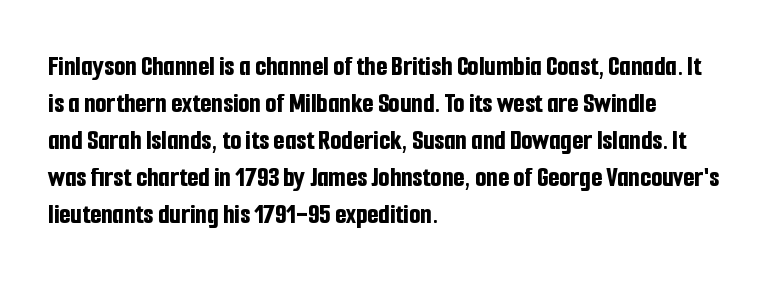
{"serif": "no", "italic": "no", "bold": "yes", "weight": "bold", "width": "condensed", "stroke_contrast": "low", "x_height": "medium", "monospaced": "no", "underline": "no", "align": "left", "line_spacing": "normal", "line_spacing_ratio": 1.28, "letter_spacing": "normal", "letter_spacing_em": 0.0, "glyph_px": 29}
